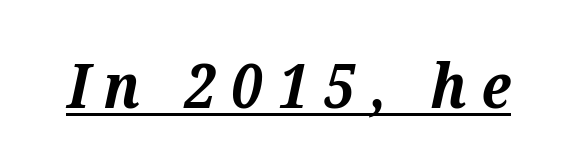
Q: Is the text bold? A: Yes.
Q: Is the text italic (slanted)? A: Yes, it leans right by about 12 degrees.
Q: Is the typeface a serif or a sans-serif typeface? A: Serif.
Q: Is the text underlined? A: Yes.
Q: Is the spacing between letters normal or unusually wide? A: Unusually wide.
Q: Width (condensed, normal, or wide)? A: Normal.
Q: Stroke contrast? A: Medium.
Q: x-height? A: Medium.
Q: Monospaced? A: No.
